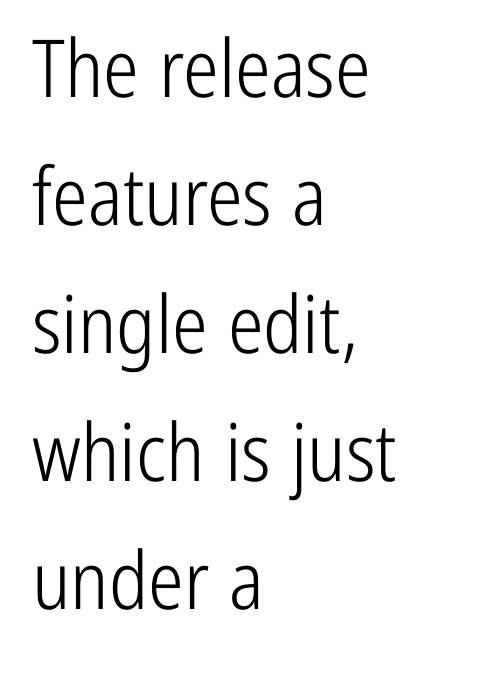
The image shows 80 px light, condensed sans-serif type, upright; set left-aligned, normal line spacing (1.6x), normal letter spacing, not underlined; low stroke contrast and a medium x-height.
